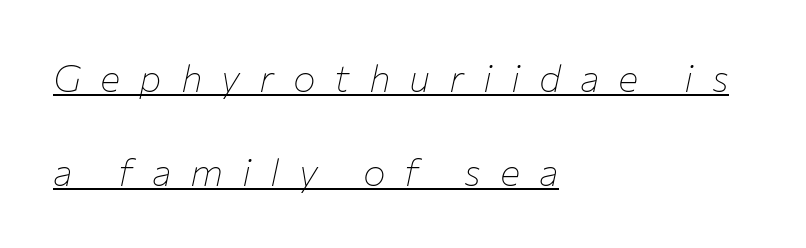
{"italic": "yes", "lean": "right", "slant_degrees": 12, "bold": "no", "weight": "thin", "width": "normal", "stroke_contrast": "low", "x_height": "medium", "monospaced": "no", "underline": "yes", "align": "left", "line_spacing": "loose", "line_spacing_ratio": 2.48, "letter_spacing": "wide", "letter_spacing_em": 0.5, "glyph_px": 38}
